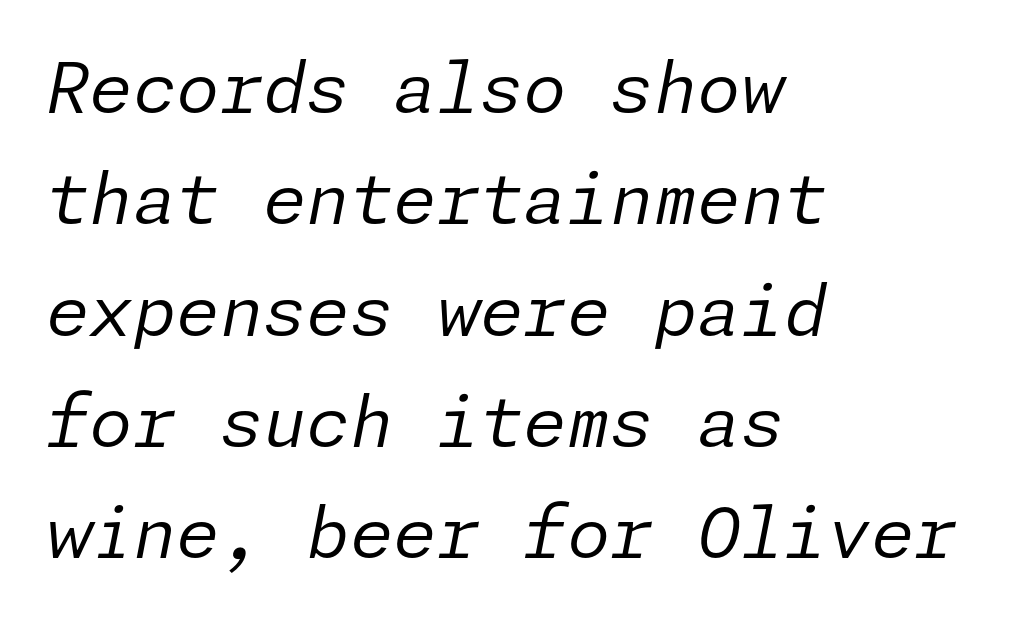
Q: Is the text bold? A: No.
Q: Is the text italic (slanted)? A: Yes, it leans right by about 11 degrees.
Q: Is the text underlined? A: No.
Q: How is the paragraph aligned? A: Left-aligned.
Q: Is the spacing between letters normal or unusually wide? A: Normal.
Q: Is the spacing between lines tight, normal or loose? A: Normal.
Q: Width (condensed, normal, or wide)? A: Normal.
Q: Stroke contrast? A: Low.
Q: x-height? A: Medium.
